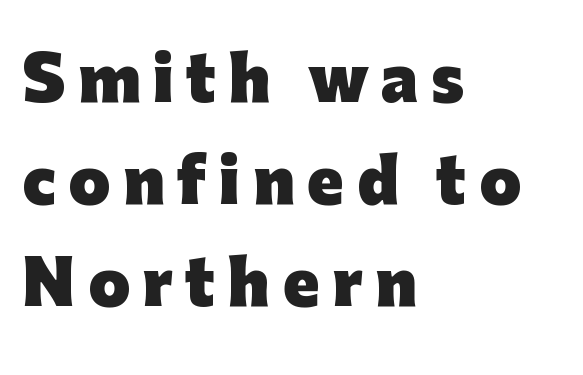
These lines are rendered in a variable-pitch font. There is plenty of visible air inserted between adjacent glyphs. Stroke terminals: plain, sans-serif. You'd pick this weight for a headline — it's a proper bold. If you drew a line through each stem, it would be perfectly vertical. This rendering uses left alignment, leaving the right contour irregular.
